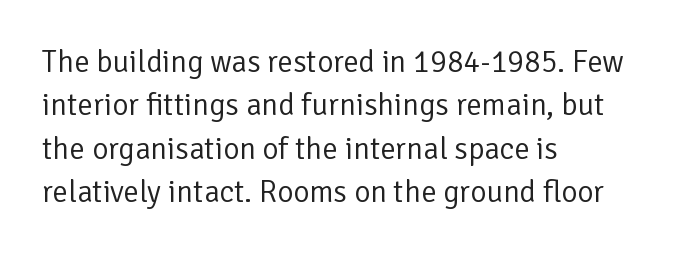
Q: Is the text bold? A: No.
Q: Is the text italic (slanted)? A: No, it is upright.
Q: Is the typeface a serif or a sans-serif typeface? A: Sans-serif.
Q: Is the text underlined? A: No.
Q: How is the paragraph aligned? A: Left-aligned.
Q: Is the spacing between letters normal or unusually wide? A: Normal.
Q: Is the spacing between lines tight, normal or loose? A: Normal.
Q: Width (condensed, normal, or wide)? A: Normal.
Q: Stroke contrast? A: Low.
Q: x-height? A: Medium.
Q: Monospaced? A: No.
